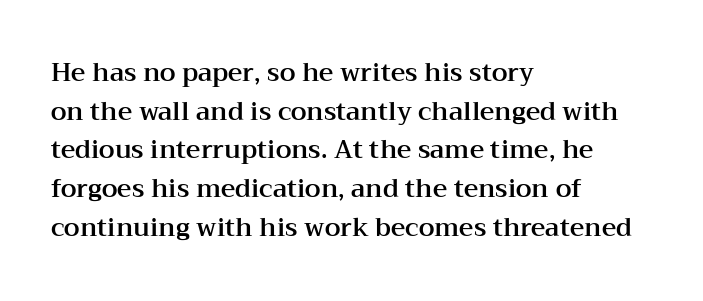
{"italic": "no", "underline": "no", "align": "left", "line_spacing": "normal", "line_spacing_ratio": 1.55, "letter_spacing": "normal", "letter_spacing_em": 0.0, "glyph_px": 25}
